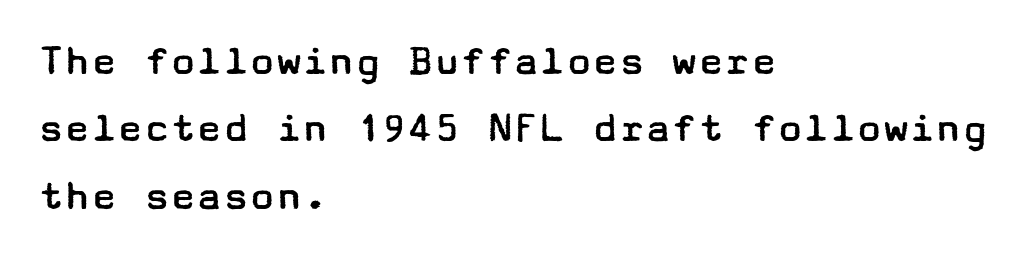
Q: Is the text bold? A: No.
Q: Is the text italic (slanted)? A: No, it is upright.
Q: Is the typeface a serif or a sans-serif typeface? A: Sans-serif.
Q: Is the text underlined? A: No.
Q: How is the paragraph aligned? A: Left-aligned.
Q: Is the spacing between letters normal or unusually wide? A: Normal.
Q: Is the spacing between lines tight, normal or loose? A: Normal.
Q: Width (condensed, normal, or wide)? A: Wide.
Q: Stroke contrast? A: Low.
Q: x-height? A: Medium.
